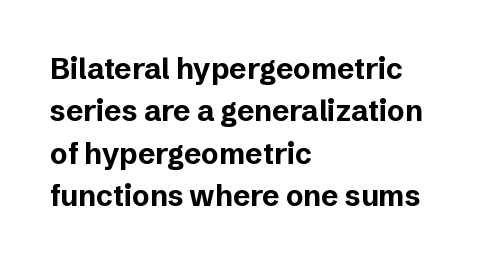
The image shows 29 px bold sans-serif type, upright; set left-aligned, normal line spacing (1.46x), normal letter spacing, not underlined; low stroke contrast and a medium x-height.
